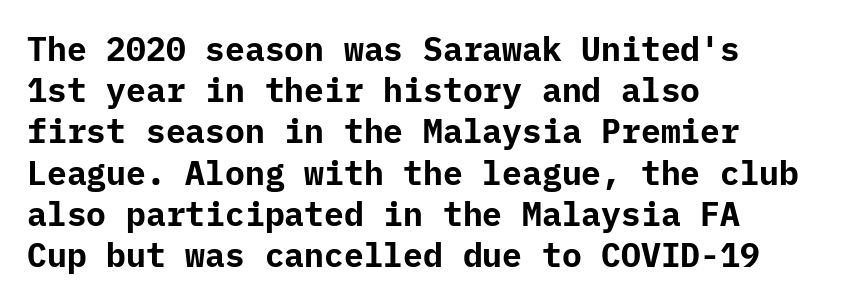
Q: Is the text bold? A: Yes.
Q: Is the text italic (slanted)? A: No, it is upright.
Q: Is the typeface a serif or a sans-serif typeface? A: Sans-serif.
Q: Is the text underlined? A: No.
Q: How is the paragraph aligned? A: Left-aligned.
Q: Is the spacing between letters normal or unusually wide? A: Normal.
Q: Is the spacing between lines tight, normal or loose? A: Normal.
Q: Width (condensed, normal, or wide)? A: Normal.
Q: Stroke contrast? A: Low.
Q: x-height? A: Medium.
